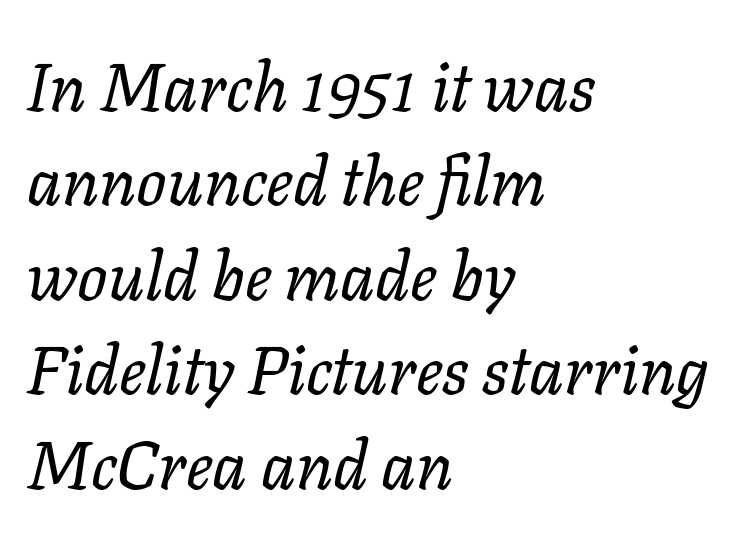
{"italic": "yes", "lean": "right", "slant_degrees": 11, "bold": "no", "weight": "regular", "width": "normal", "stroke_contrast": "low", "x_height": "medium", "monospaced": "no", "underline": "no", "align": "left", "line_spacing": "normal", "line_spacing_ratio": 1.41, "letter_spacing": "normal", "letter_spacing_em": 0.0, "glyph_px": 67}
